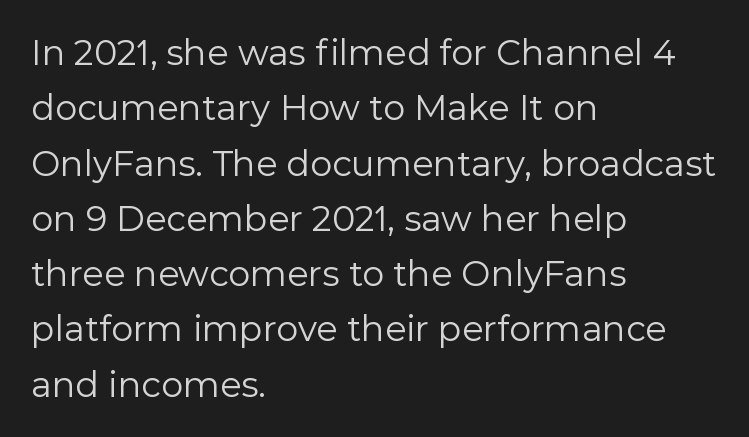
Q: Is the text bold? A: No.
Q: Is the text italic (slanted)? A: No, it is upright.
Q: Is the typeface a serif or a sans-serif typeface? A: Sans-serif.
Q: Is the text underlined? A: No.
Q: How is the paragraph aligned? A: Left-aligned.
Q: Is the spacing between letters normal or unusually wide? A: Normal.
Q: Is the spacing between lines tight, normal or loose? A: Normal.
Q: Width (condensed, normal, or wide)? A: Normal.
Q: x-height? A: Medium.
Q: Monospaced? A: No.
